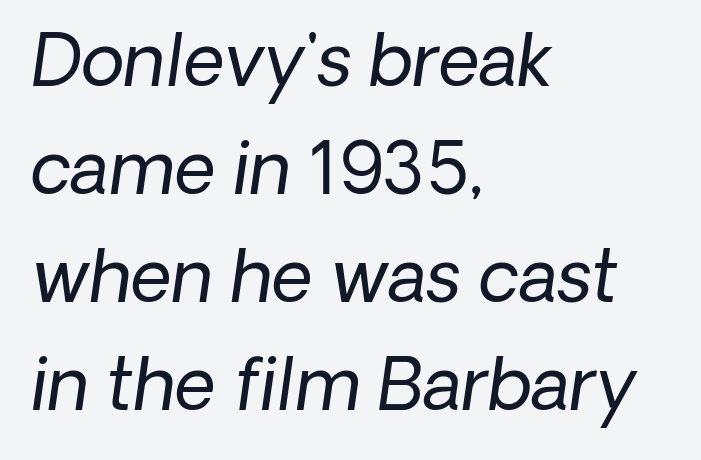
Q: Is the text bold? A: No.
Q: Is the typeface a serif or a sans-serif typeface? A: Sans-serif.
Q: Is the text underlined? A: No.
Q: How is the paragraph aligned? A: Left-aligned.
Q: Is the spacing between letters normal or unusually wide? A: Normal.
Q: Is the spacing between lines tight, normal or loose? A: Normal.
Q: Width (condensed, normal, or wide)? A: Normal.
Q: Stroke contrast? A: Low.
Q: x-height? A: Medium.
Q: Monospaced? A: No.
